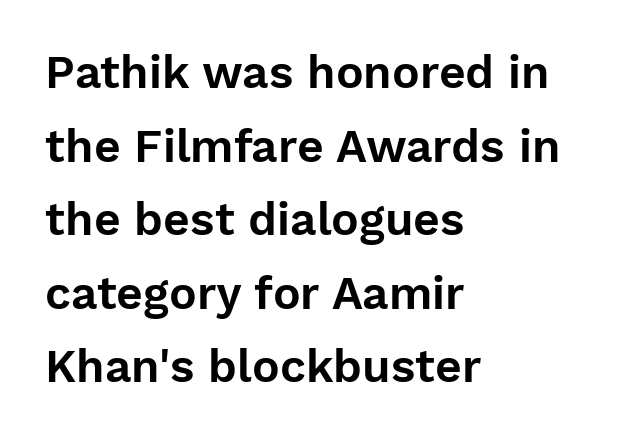
Q: Is the text italic (slanted)? A: No, it is upright.
Q: Is the typeface a serif or a sans-serif typeface? A: Sans-serif.
Q: Is the text underlined? A: No.
Q: How is the paragraph aligned? A: Left-aligned.
Q: Is the spacing between letters normal or unusually wide? A: Normal.
Q: Is the spacing between lines tight, normal or loose? A: Normal.
Q: Width (condensed, normal, or wide)? A: Normal.
Q: Stroke contrast? A: Low.
Q: x-height? A: Medium.
Q: Monospaced? A: No.
